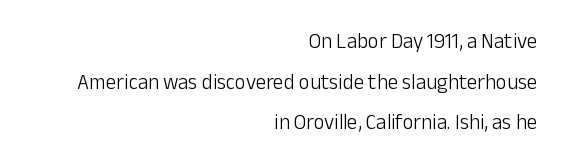
Stems here are at most as thick as an everyday book face. This sample trades compactness for vertical openness between lines. In CSS terms this would be text-align: right. This is the regular roman posture of the typeface.
